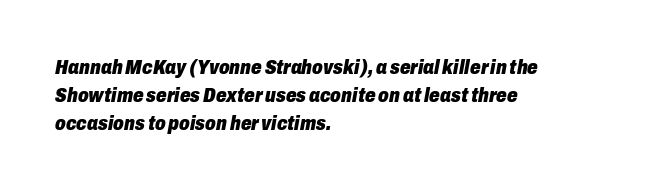
Q: Is the text bold? A: Yes.
Q: Is the text italic (slanted)? A: Yes, it leans right by about 10 degrees.
Q: Is the text underlined? A: No.
Q: How is the paragraph aligned? A: Left-aligned.
Q: Is the spacing between letters normal or unusually wide? A: Normal.
Q: Is the spacing between lines tight, normal or loose? A: Normal.
